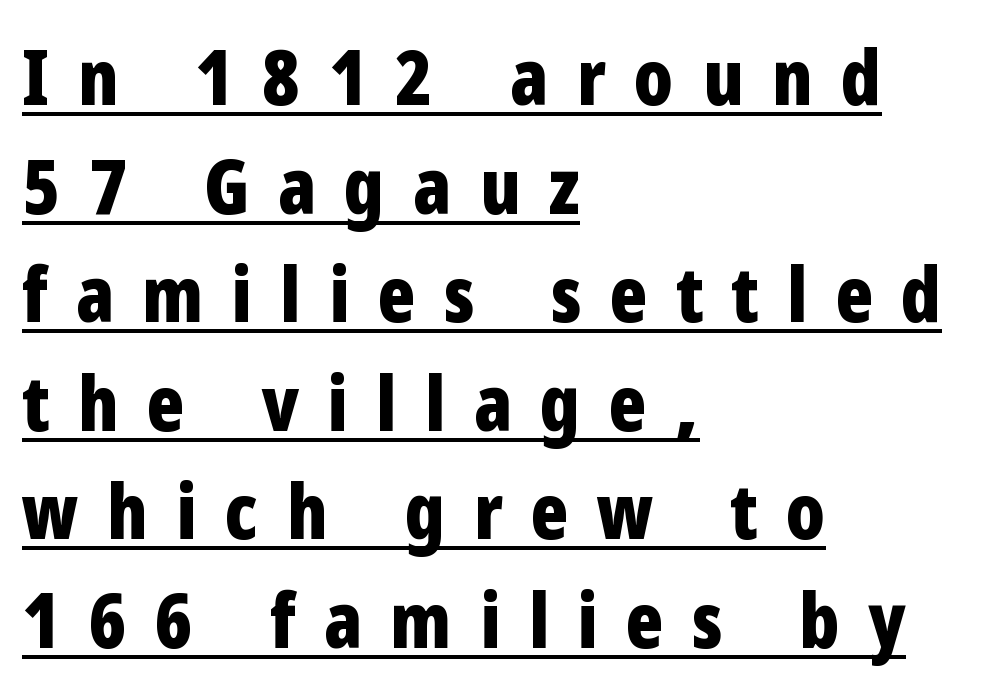
The image shows 77 px bold, condensed sans-serif type, upright; set left-aligned, normal line spacing (1.41x), unusually wide letter spacing (+0.37 em), underlined; low stroke contrast and a medium x-height.
